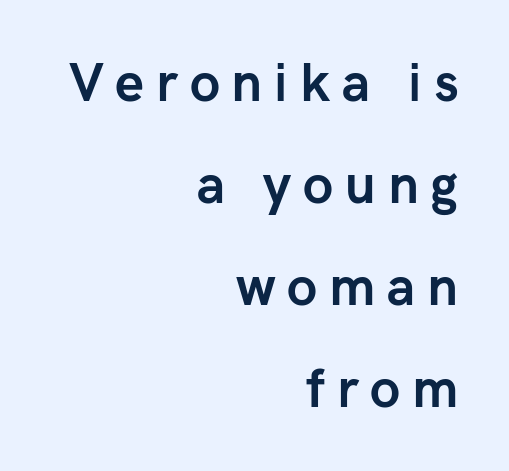
The image shows 52 px semibold sans-serif type, upright; set right-aligned, loose line spacing (1.96x), unusually wide letter spacing (+0.23 em), not underlined; low stroke contrast and a medium x-height.
